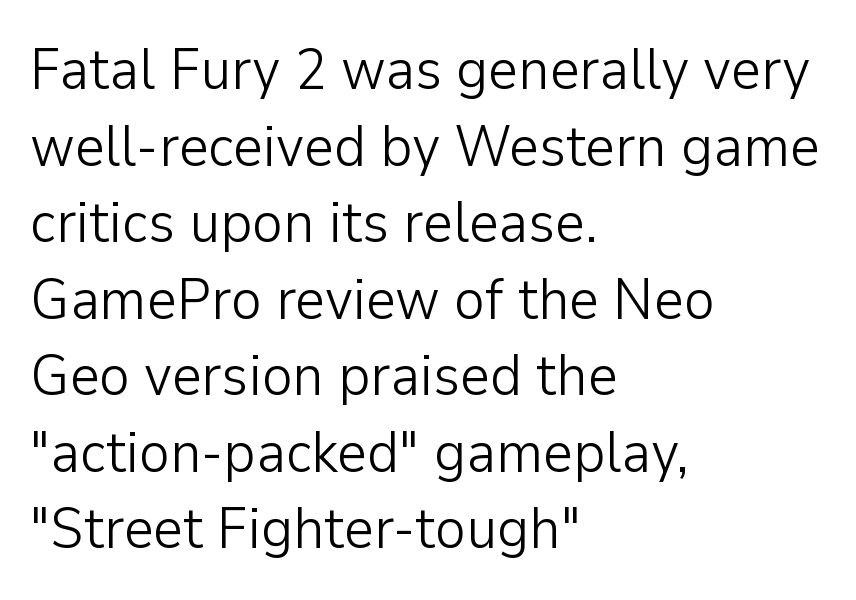
Q: Is the text bold? A: No.
Q: Is the text italic (slanted)? A: No, it is upright.
Q: Is the typeface a serif or a sans-serif typeface? A: Sans-serif.
Q: Is the text underlined? A: No.
Q: How is the paragraph aligned? A: Left-aligned.
Q: Is the spacing between letters normal or unusually wide? A: Normal.
Q: Is the spacing between lines tight, normal or loose? A: Normal.
Q: Width (condensed, normal, or wide)? A: Normal.
Q: Stroke contrast? A: Low.
Q: x-height? A: Medium.
Q: Monospaced? A: No.
